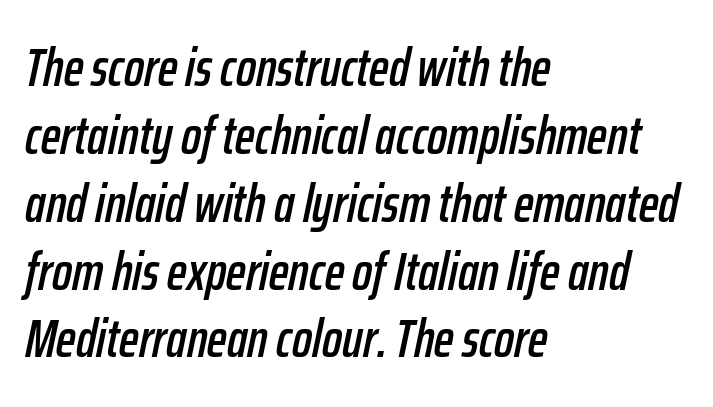
Vertical spacing — default. Does the copy run flush right? No — it runs flush left. The glyphs are unaccompanied by any horizontal stroke below them. Does the lettering tilt? It does — this is italic.
